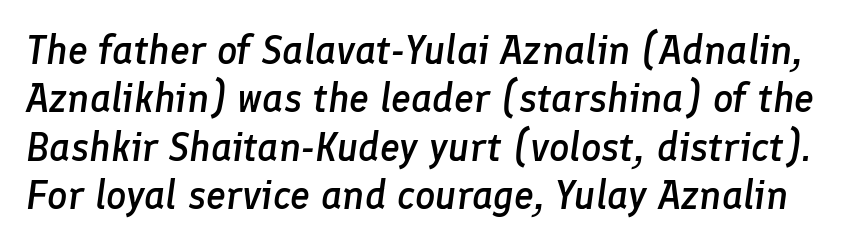
The image shows 40 px semibold type, italic (leaning right); set line spacing 1.21x, normal letter spacing, not underlined; low stroke contrast and a medium x-height.
